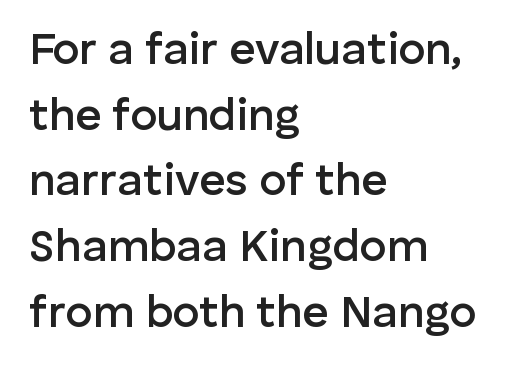
{"serif": "no", "italic": "no", "bold": "semi", "weight": "semibold", "width": "normal", "stroke_contrast": "low", "x_height": "medium", "monospaced": "no", "underline": "no", "align": "left", "line_spacing": "normal", "line_spacing_ratio": 1.46, "letter_spacing": "normal", "letter_spacing_em": 0.0, "glyph_px": 45}
